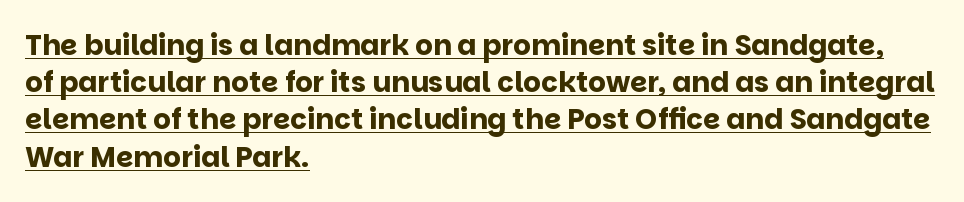
The image shows 28 px bold sans-serif type, upright; set left-aligned, normal line spacing (1.33x), normal letter spacing, underlined; low stroke contrast and a large x-height.
